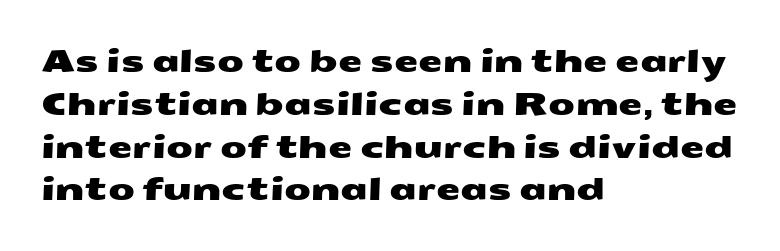
A typesetter would label this face a sans. A typesetter would call this zero additional tracking. A typesetter would call this leading conventional body-copy spacing. Check under the words: just untouched page.
